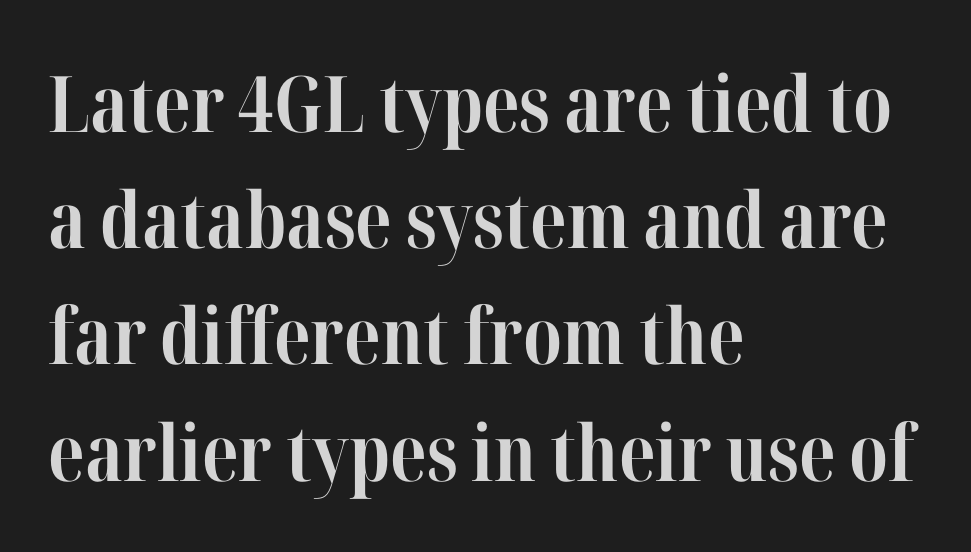
Q: Is the text bold? A: Yes.
Q: Is the text italic (slanted)? A: No, it is upright.
Q: Is the typeface a serif or a sans-serif typeface? A: Serif.
Q: Is the text underlined? A: No.
Q: How is the paragraph aligned? A: Left-aligned.
Q: Is the spacing between letters normal or unusually wide? A: Normal.
Q: Is the spacing between lines tight, normal or loose? A: Normal.
Q: Width (condensed, normal, or wide)? A: Condensed.
Q: Stroke contrast? A: High.
Q: x-height? A: Medium.
Q: Monospaced? A: No.
